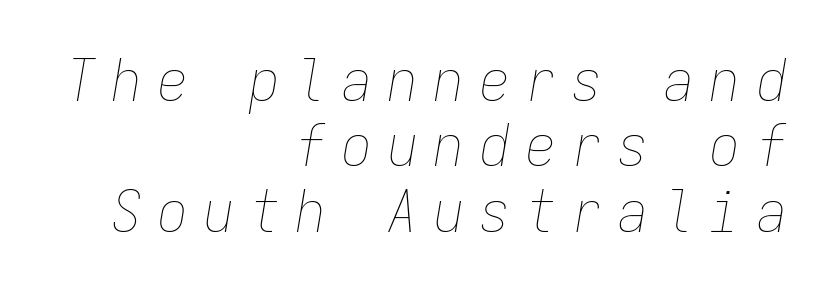
The horizontal fit of the characters is loose and conspicuously gappy. Weight class: somewhere from thin through regular. A typesetter would call this monospace, since all characters share one set width. The specimen reads as italic at a glance. The paragraph has a hard right edge and a soft left edge. Summary of vertical rhythm: compact, with narrow interline spacing.
